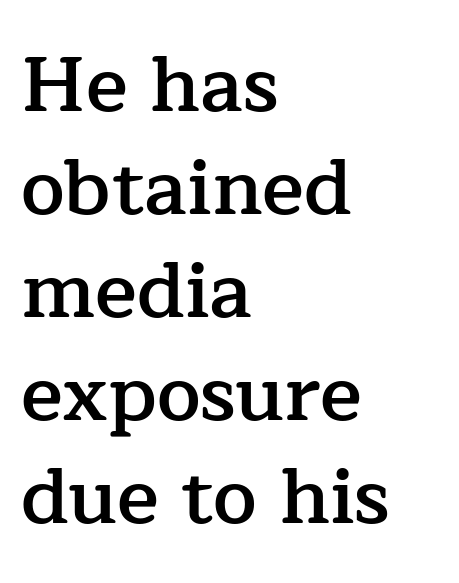
Is the block centered? No — it sits flush against the left margin. If you drew a line through each stem, it would be perfectly vertical. Descenders hang freely into open space. Is the type bold? Partly — it's a semibold, heavier than regular but not fully bold. These lines are rendered in a variable-pitch font. A typesetter would call this leading conventional body-copy spacing.
